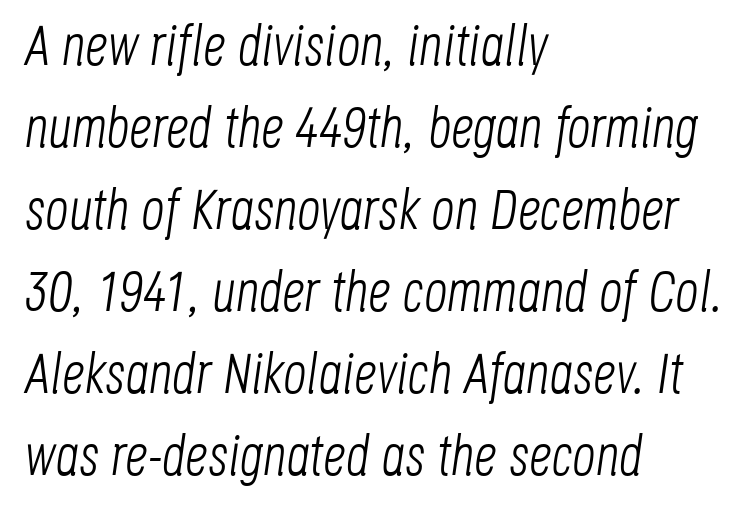
Ink coverage per letter is moderate at most. Quick note: interline space is typical. Caption: multi-line text, flush left, ragged right. Nobody drew a line under any word here.
